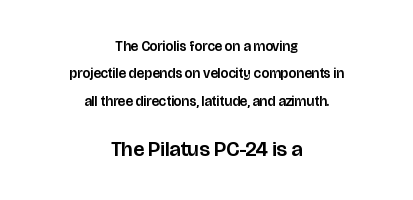
The image shows 21 px text type, upright; set centered, loose line spacing (1.96x), normal letter spacing, not underlined; the second (bottom) block is 1.5x larger.
